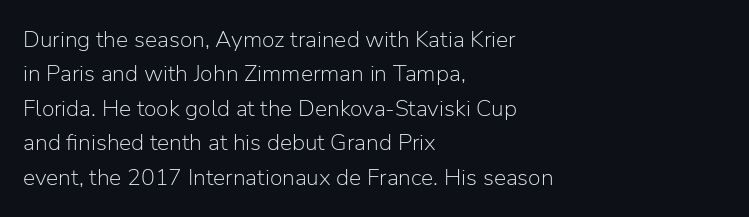
The image shows 23 px text type, upright; set left-aligned, normal line spacing (1.5x), normal letter spacing, not underlined.
